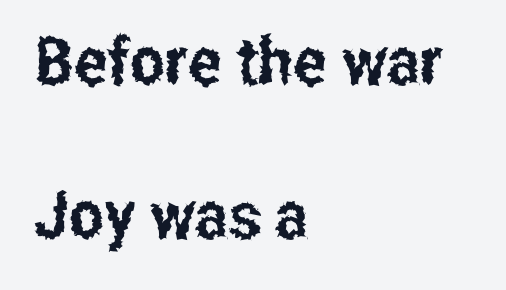
{"serif": "no", "italic": "no", "width": "condensed", "stroke_contrast": "low", "x_height": "medium", "monospaced": "no", "underline": "no", "align": "left", "line_spacing": "loose", "line_spacing_ratio": 2.34, "letter_spacing": "normal", "letter_spacing_em": 0.0, "glyph_px": 66}
